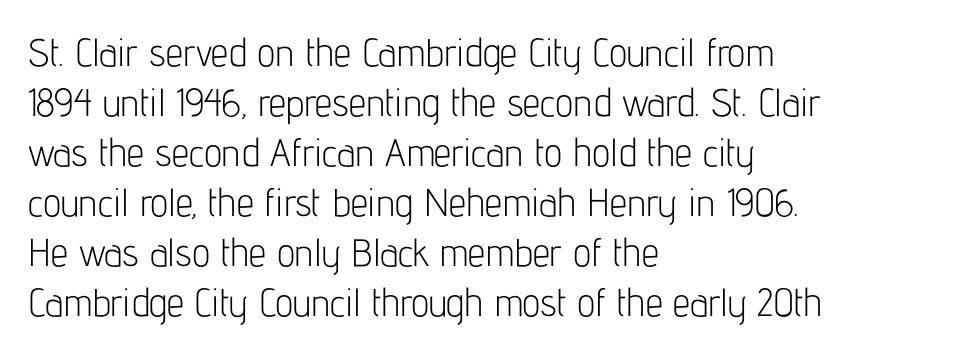
{"serif": "no", "italic": "no", "bold": "no", "weight": "light", "width": "condensed", "stroke_contrast": "low", "x_height": "medium", "monospaced": "no", "underline": "no", "align": "left", "line_spacing": "normal", "line_spacing_ratio": 1.28, "letter_spacing": "normal", "letter_spacing_em": 0.0, "glyph_px": 39}
